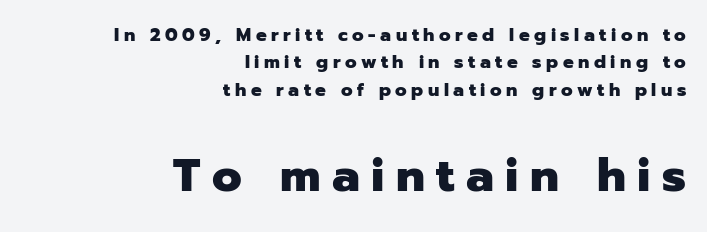
Q: Is the text bold? A: Yes.
Q: Is the text italic (slanted)? A: No, it is upright.
Q: Is the typeface a serif or a sans-serif typeface? A: Sans-serif.
Q: Is the text underlined? A: No.
Q: How is the paragraph aligned? A: Right-aligned.
Q: Is the spacing between letters normal or unusually wide? A: Unusually wide.
Q: Is the spacing between lines tight, normal or loose? A: Normal.
Q: Which block of text is set in a larger size, the first (top) or the second (bottom)? A: The second (bottom) one.
Q: Width (condensed, normal, or wide)? A: Normal.
Q: Stroke contrast? A: Low.
Q: x-height? A: Medium.
Q: Monospaced? A: No.
